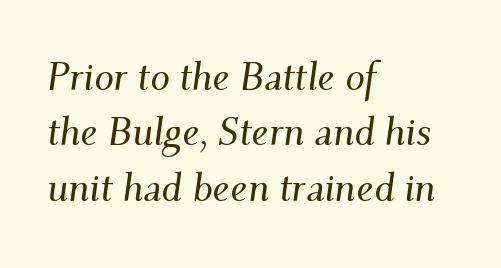
No extra tracking has been applied to these lines. These lines were composed using italics. A clean baseline with only descenders dipping below it. The rag falls on the right side of this text block.
